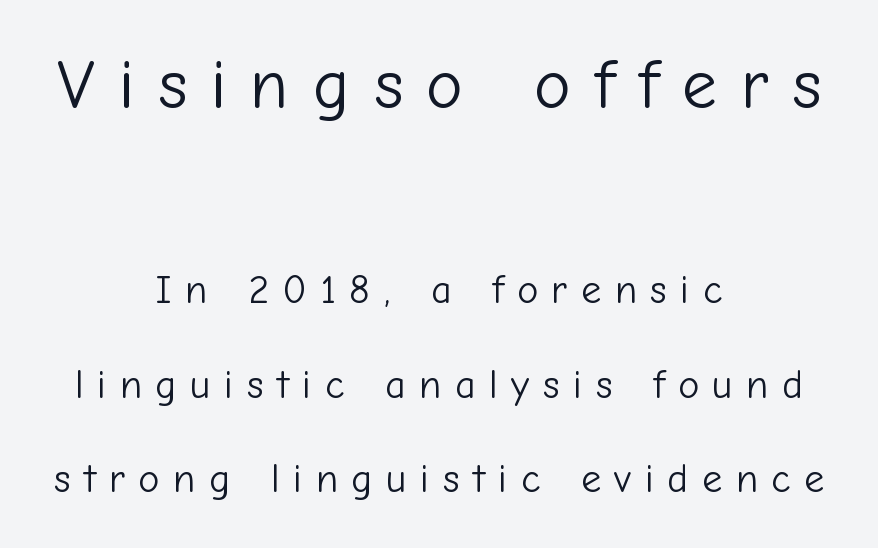
Q: Is the text bold? A: No.
Q: Is the text italic (slanted)? A: No, it is upright.
Q: Is the typeface a serif or a sans-serif typeface? A: Sans-serif.
Q: Is the text underlined? A: No.
Q: How is the paragraph aligned? A: Centered.
Q: Is the spacing between letters normal or unusually wide? A: Unusually wide.
Q: Is the spacing between lines tight, normal or loose? A: Loose.
Q: Which block of text is set in a larger size, the first (top) or the second (bottom)? A: The first (top) one.
Q: Width (condensed, normal, or wide)? A: Normal.
Q: Stroke contrast? A: Low.
Q: x-height? A: Medium.
Q: Monospaced? A: No.
